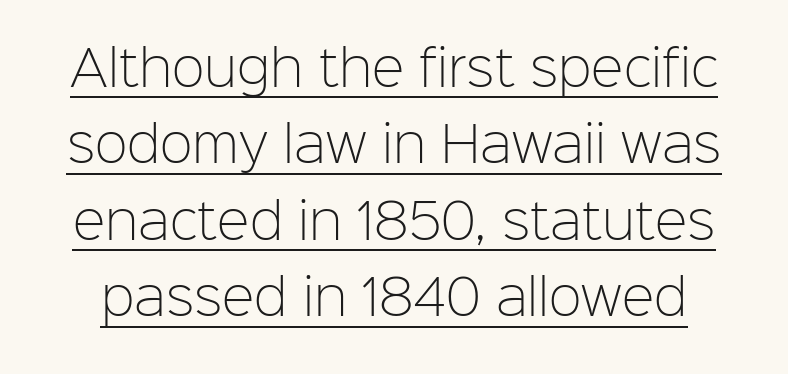
Q: Is the text bold? A: No.
Q: Is the text italic (slanted)? A: No, it is upright.
Q: Is the typeface a serif or a sans-serif typeface? A: Sans-serif.
Q: Is the text underlined? A: Yes.
Q: Is the spacing between letters normal or unusually wide? A: Normal.
Q: Is the spacing between lines tight, normal or loose? A: Normal.
Q: Width (condensed, normal, or wide)? A: Normal.
Q: Stroke contrast? A: Low.
Q: x-height? A: Medium.
Q: Monospaced? A: No.
